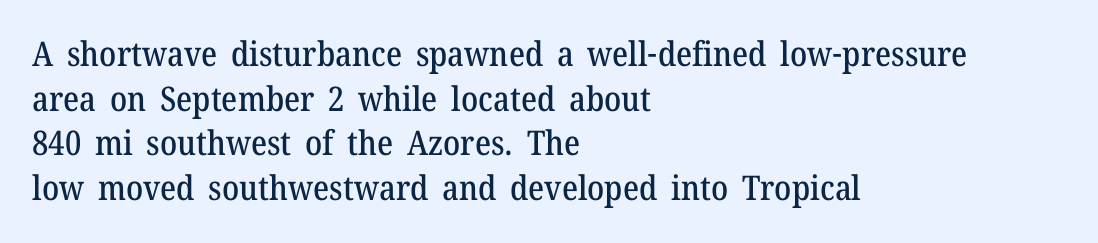
{"serif": "yes", "italic": "no", "width": "normal", "stroke_contrast": "medium", "x_height": "medium", "monospaced": "no", "underline": "no", "align": "left", "line_spacing": "normal", "line_spacing_ratio": 1.31, "letter_spacing": "normal", "letter_spacing_em": 0.0, "glyph_px": 34}
